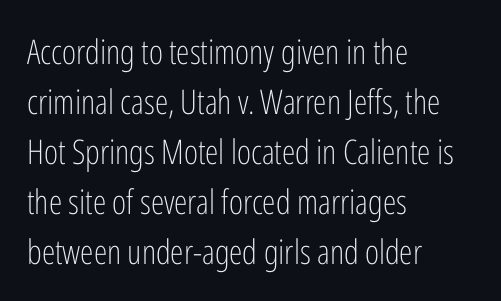
Q: Is the text bold? A: No.
Q: Is the text italic (slanted)? A: No, it is upright.
Q: Is the typeface a serif or a sans-serif typeface? A: Sans-serif.
Q: Is the text underlined? A: No.
Q: How is the paragraph aligned? A: Left-aligned.
Q: Is the spacing between letters normal or unusually wide? A: Normal.
Q: Is the spacing between lines tight, normal or loose? A: Normal.
Q: Width (condensed, normal, or wide)? A: Condensed.
Q: Stroke contrast? A: Low.
Q: x-height? A: Medium.
Q: Monospaced? A: No.
